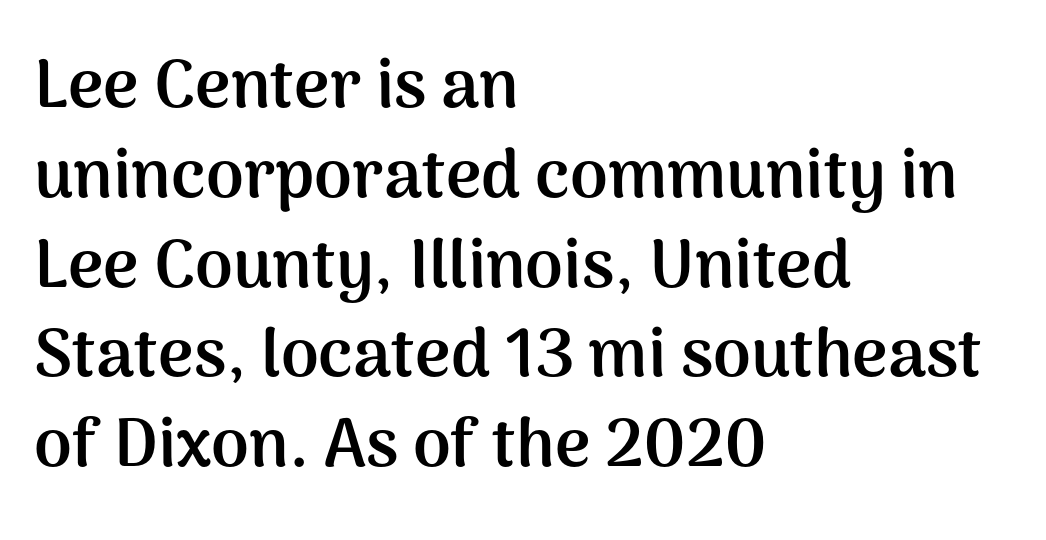
Q: Is the text bold? A: Yes.
Q: Is the text italic (slanted)? A: No, it is upright.
Q: Is the typeface a serif or a sans-serif typeface? A: Sans-serif.
Q: Is the text underlined? A: No.
Q: How is the paragraph aligned? A: Left-aligned.
Q: Is the spacing between letters normal or unusually wide? A: Normal.
Q: Is the spacing between lines tight, normal or loose? A: Normal.
Q: Width (condensed, normal, or wide)? A: Normal.
Q: Stroke contrast? A: Medium.
Q: x-height? A: Medium.
Q: Monospaced? A: No.
